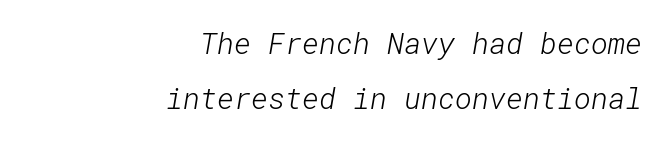
Q: Is the text bold? A: No.
Q: Is the typeface a serif or a sans-serif typeface? A: Sans-serif.
Q: Is the text underlined? A: No.
Q: How is the paragraph aligned? A: Right-aligned.
Q: Is the spacing between letters normal or unusually wide? A: Normal.
Q: Is the spacing between lines tight, normal or loose? A: Loose.
Q: Width (condensed, normal, or wide)? A: Normal.
Q: Stroke contrast? A: Low.
Q: x-height? A: Medium.
